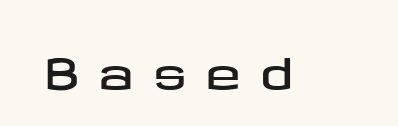
The image shows 43 px wide sans-serif type, upright; set unusually wide letter spacing (+0.45 em), not underlined; low stroke contrast and a medium x-height.
